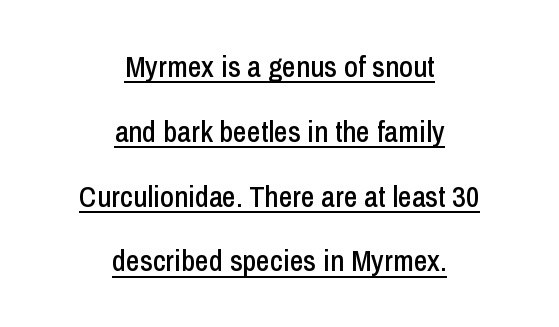
The image shows 30 px condensed sans-serif type, upright; set centered, loose line spacing (2.16x), normal letter spacing, underlined; low stroke contrast and a medium x-height.
